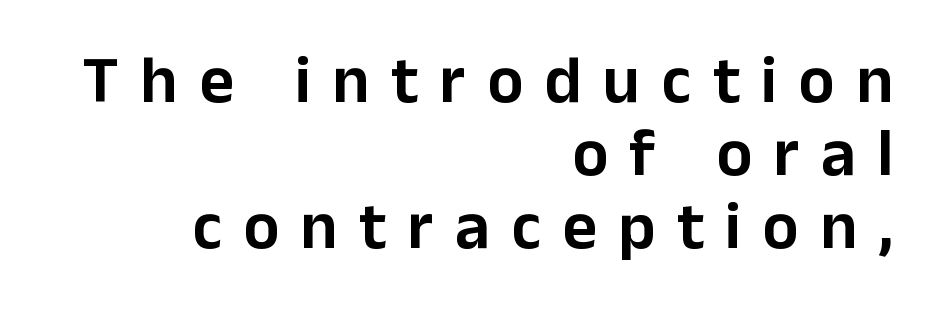
Each letter keeps its own natural width here, so spacing adapts to shape. The strip under each line holds only bare page. Successive baselines arrive quickly, one right under another. A roman cut, with each character standing at attention. Alignment: flush right. A typesetter would label this face a sans.
